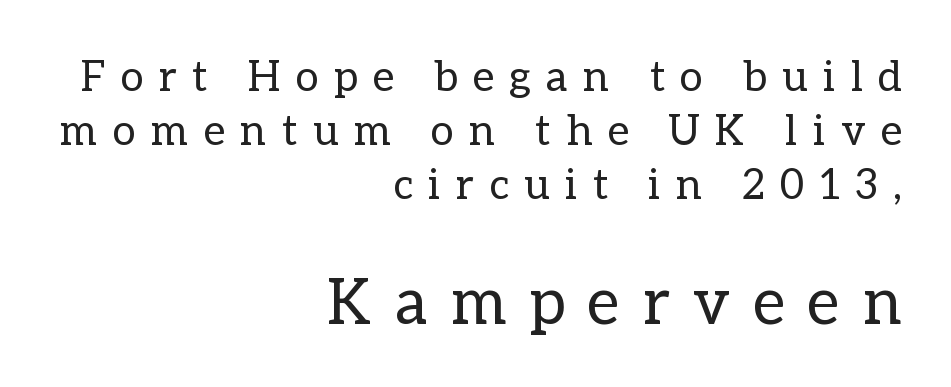
Q: Is the text bold? A: No.
Q: Is the text italic (slanted)? A: No, it is upright.
Q: Is the text underlined? A: No.
Q: How is the paragraph aligned? A: Right-aligned.
Q: Is the spacing between letters normal or unusually wide? A: Unusually wide.
Q: Is the spacing between lines tight, normal or loose? A: Normal.
Q: Which block of text is set in a larger size, the first (top) or the second (bottom)? A: The second (bottom) one.
Q: Width (condensed, normal, or wide)? A: Normal.
Q: Stroke contrast? A: Low.
Q: x-height? A: Medium.
Q: Monospaced? A: No.
